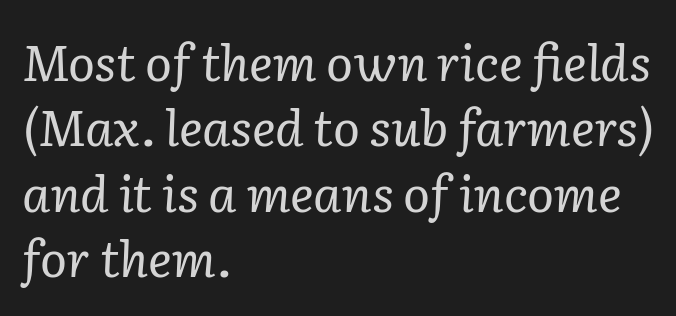
The image shows 50 px regular-weight serif type, italic (leaning right); set left-aligned, normal line spacing (1.31x), normal letter spacing, not underlined; low stroke contrast and a medium x-height.
